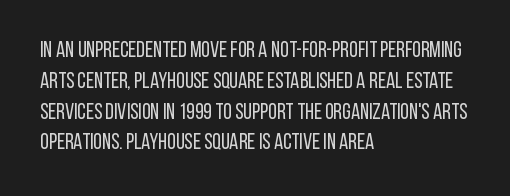
Q: Is the text bold? A: No.
Q: Is the text italic (slanted)? A: No, it is upright.
Q: Is the text underlined? A: No.
Q: How is the paragraph aligned? A: Left-aligned.
Q: Is the spacing between letters normal or unusually wide? A: Normal.
Q: Is the spacing between lines tight, normal or loose? A: Normal.
